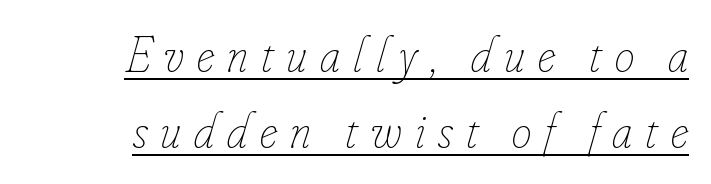
{"italic": "yes", "lean": "right", "slant_degrees": 16, "bold": "no", "weight": "thin", "width": "condensed", "stroke_contrast": "low", "x_height": "small", "monospaced": "no", "underline": "yes", "align": "right", "line_spacing": "normal", "line_spacing_ratio": 1.52, "letter_spacing": "wide", "letter_spacing_em": 0.26, "glyph_px": 50}
